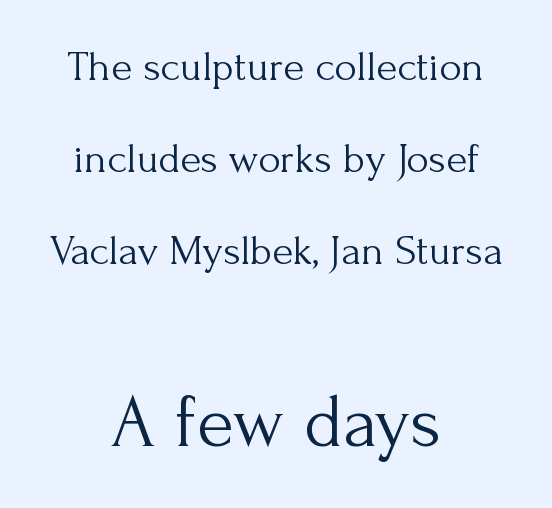
{"serif": "yes", "italic": "no", "bold": "no", "weight": "light", "width": "normal", "stroke_contrast": "medium", "x_height": "small", "monospaced": "no", "underline": "no", "align": "center", "line_spacing": "loose", "line_spacing_ratio": 2.14, "letter_spacing": "normal", "letter_spacing_em": 0.0, "larger_block": "second", "size_ratio": 1.77, "glyph_px": 76}
